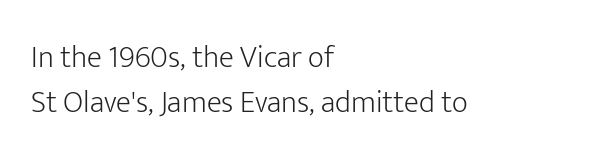
The rendering shows plain stroke endings on the letterforms — a sans-serif design. Lines of text with bare space underneath. The strokes carry an ordinary text weight at most. Leading: standard. Look at the tracking — it's just the regular setting, nothing added.
